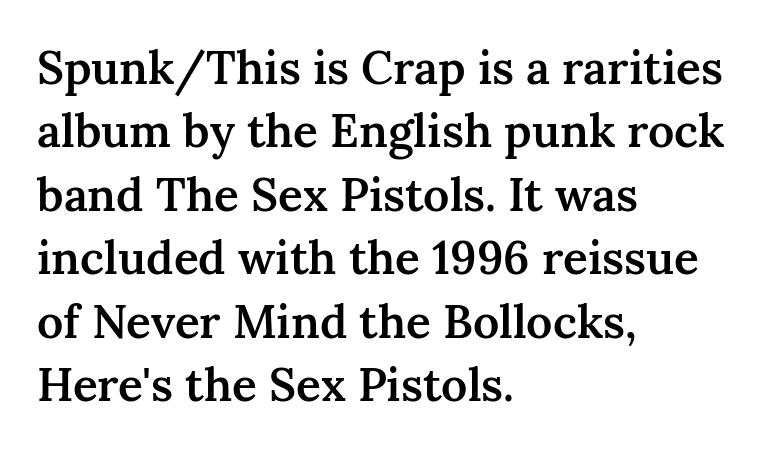
The image shows 46 px semibold serif type, upright; set left-aligned, normal line spacing (1.38x), normal letter spacing, not underlined; medium stroke contrast and a medium x-height.
